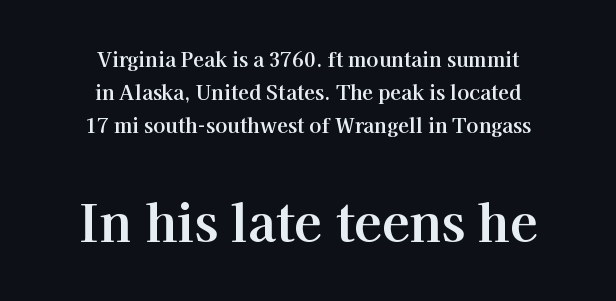
{"serif": "yes", "italic": "no", "bold": "yes", "weight": "bold", "width": "normal", "stroke_contrast": "high", "x_height": "medium", "monospaced": "no", "underline": "no", "align": "center", "line_spacing": "normal", "line_spacing_ratio": 1.64, "letter_spacing": "normal", "letter_spacing_em": 0.0, "larger_block": "second", "size_ratio": 2.55, "glyph_px": 51}
